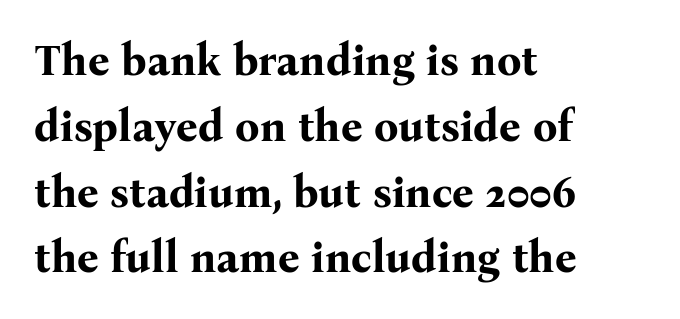
{"serif": "yes", "italic": "no", "bold": "yes", "weight": "bold", "width": "normal", "stroke_contrast": "medium", "x_height": "medium", "monospaced": "no", "underline": "no", "align": "left", "line_spacing": "normal", "line_spacing_ratio": 1.53, "letter_spacing": "normal", "letter_spacing_em": 0.0, "glyph_px": 43}
